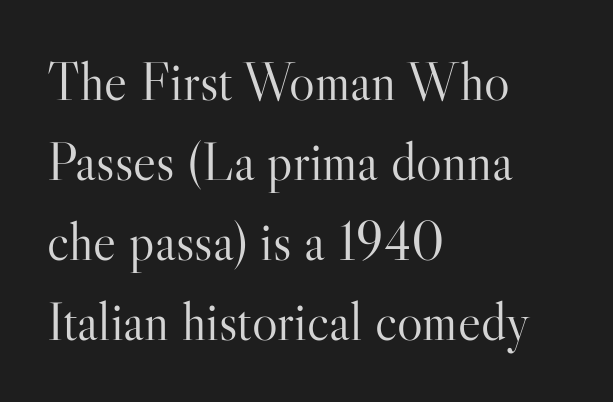
The image shows 54 px light serif type, upright; set left-aligned, normal line spacing (1.48x), normal letter spacing, not underlined; high stroke contrast and a small x-height.
